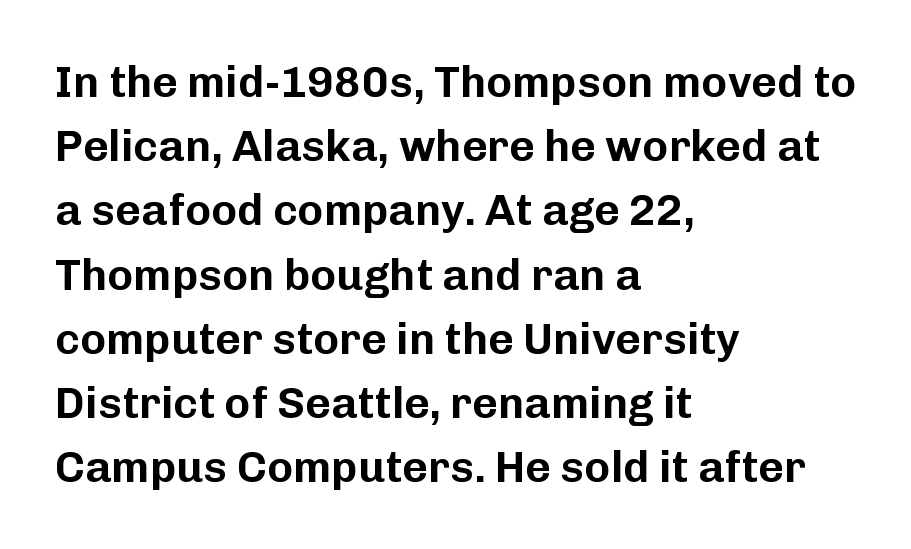
{"serif": "no", "italic": "no", "width": "normal", "stroke_contrast": "low", "x_height": "medium", "monospaced": "no", "underline": "no", "align": "left", "line_spacing": "normal", "line_spacing_ratio": 1.46, "letter_spacing": "normal", "letter_spacing_em": 0.0, "glyph_px": 44}
